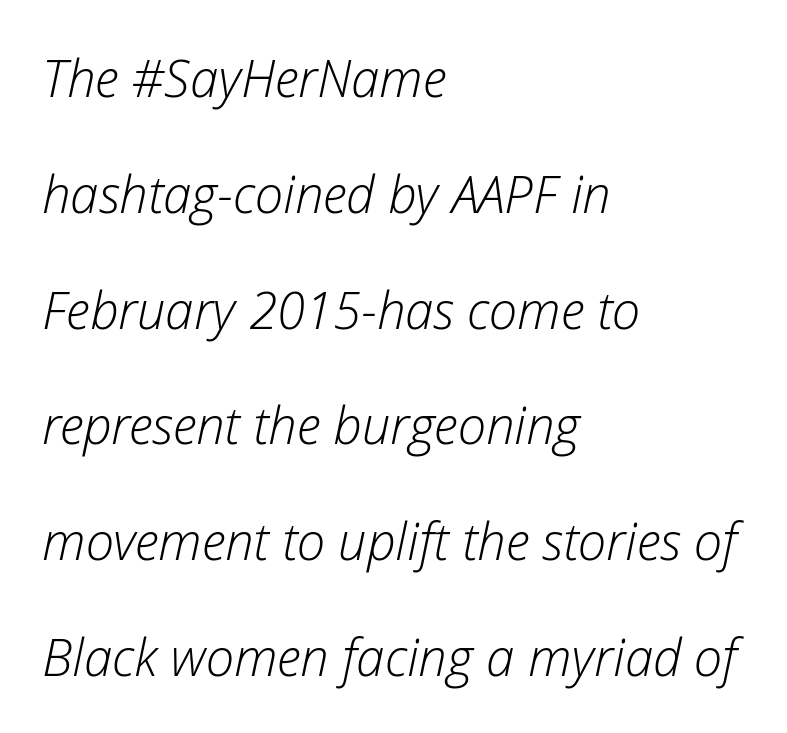
The image shows 51 px light type, italic (leaning right); set left-aligned, loose line spacing (2.27x), normal letter spacing, not underlined; low stroke contrast and a medium x-height.
